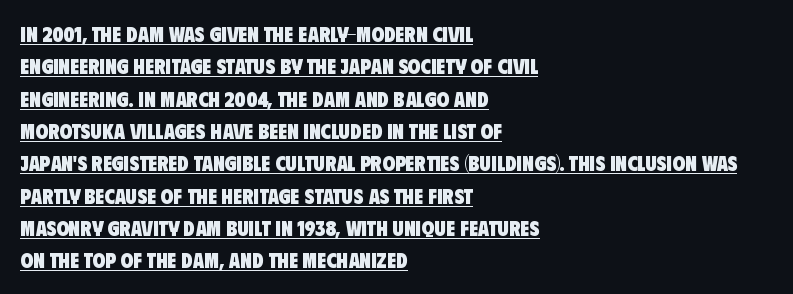
The image shows 21 px bold type; set left-aligned, normal line spacing (1.54x), normal letter spacing, underlined.
